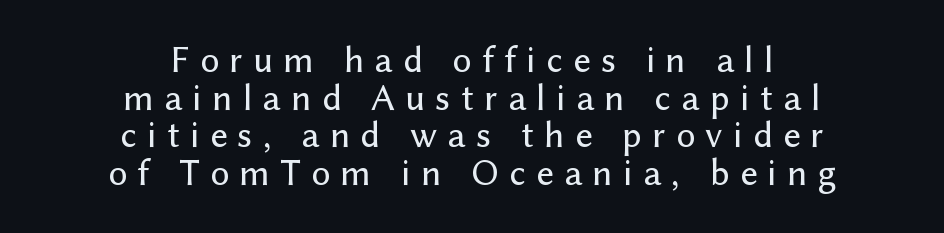
The whitespace from short lines is split evenly between both sides. The type sits square on the baseline with zero lean. Regarding leading, the lines here are crowded together. The type is letterspaced generously, with wide tracking. Note: no serifs on the glyphs.
